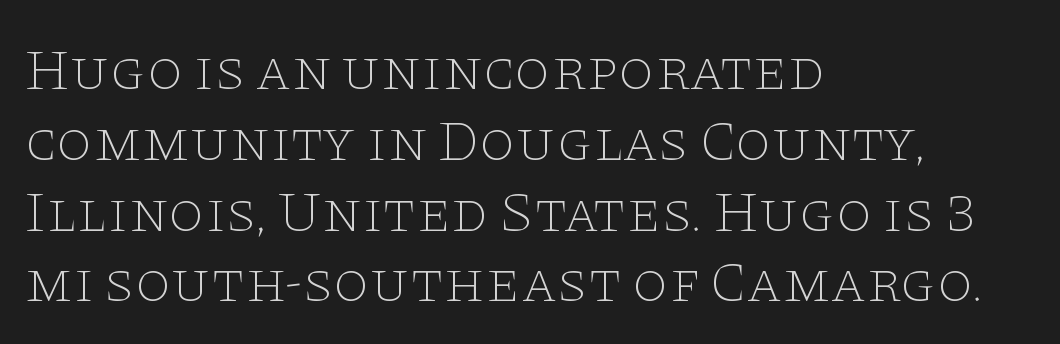
{"serif": "yes", "italic": "no", "bold": "no", "weight": "thin", "width": "wide", "stroke_contrast": "low", "x_height": "large", "monospaced": "no", "underline": "no", "align": "left", "line_spacing_ratio": 1.22, "letter_spacing": "normal", "letter_spacing_em": 0.0, "glyph_px": 58}
